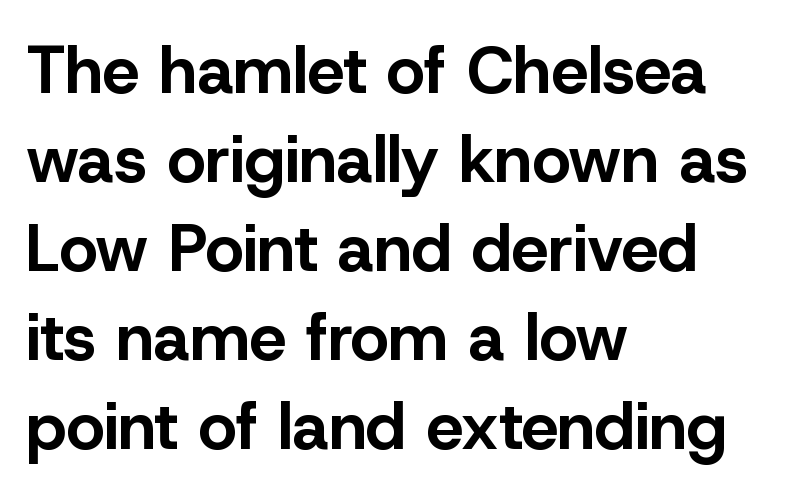
The letters sit at their default tracking, neither squeezed nor spread. Serif or sans? Sans — the stroke terminals are bare. The characters look thick and weighty, a clear bold. The space directly below the letters is spotless. Upright lettering throughout. Rows of type keep a routine distance in the vertical direction.
